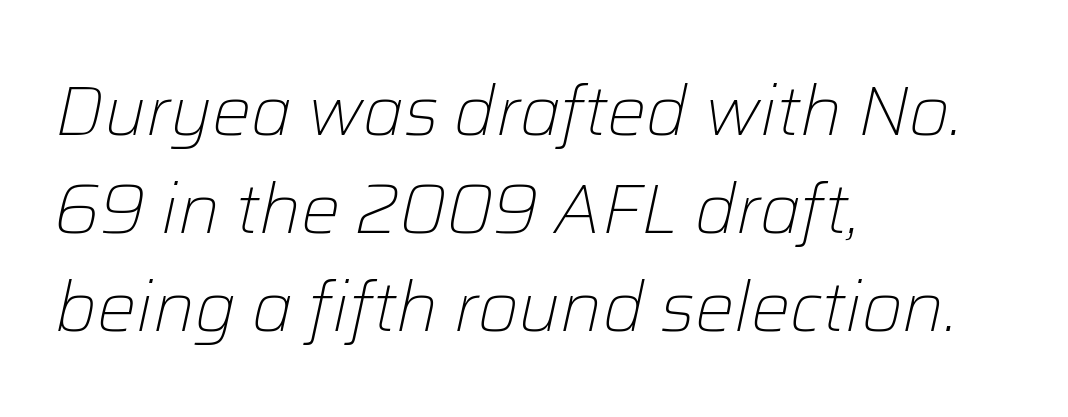
Nothing unusual about the tracking: characters are spaced as the font intends. The compositor pushed each line to the left boundary. Quick note: interline space is typical. Check under the words: just untouched page.
